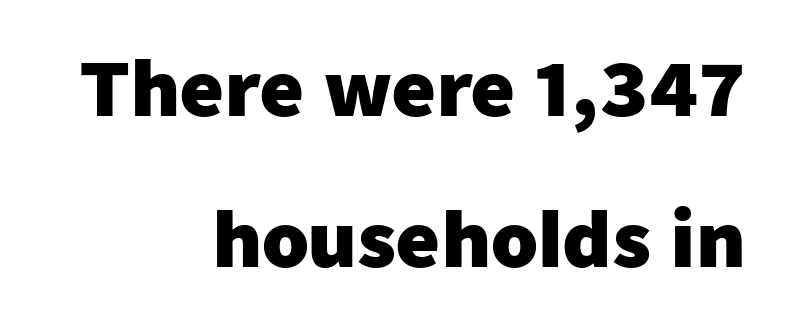
The rendering uses a bold face; every stroke is thick and dark. No extra tracking has been applied to these lines. The passage is arranged like a letterhead date or caption credit — flush right. The text was rendered using a sans face with plain stroke endings. The specimen reads as upright at a glance.
